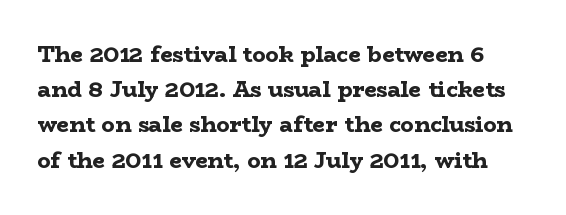
Q: Is the text bold? A: Yes.
Q: Is the text italic (slanted)? A: No, it is upright.
Q: Is the text underlined? A: No.
Q: Is the spacing between letters normal or unusually wide? A: Normal.
Q: Is the spacing between lines tight, normal or loose? A: Normal.
